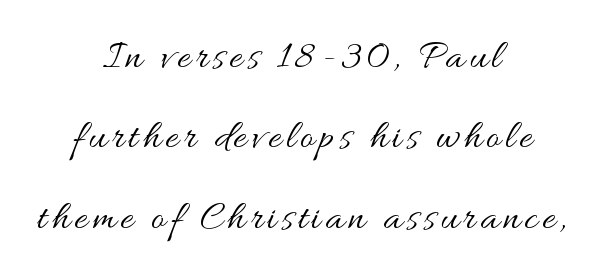
The image shows 41 px regular-weight, wide type; set centered, loose line spacing (1.96x), not underlined; medium stroke contrast and a small x-height.
